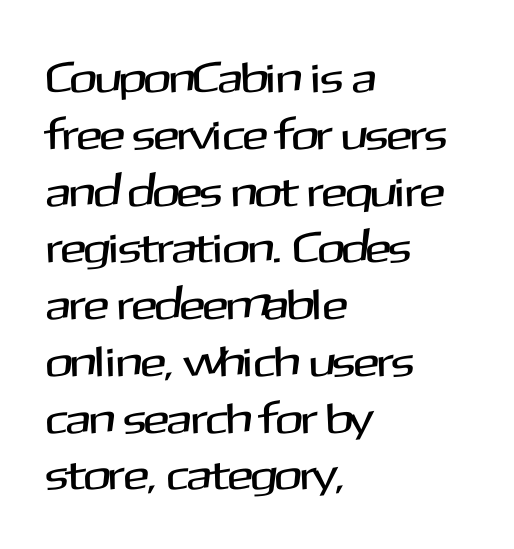
The image shows 43 px sans-serif type, upright; set left-aligned, normal line spacing (1.32x), normal letter spacing, not underlined; medium stroke contrast and a medium x-height.
